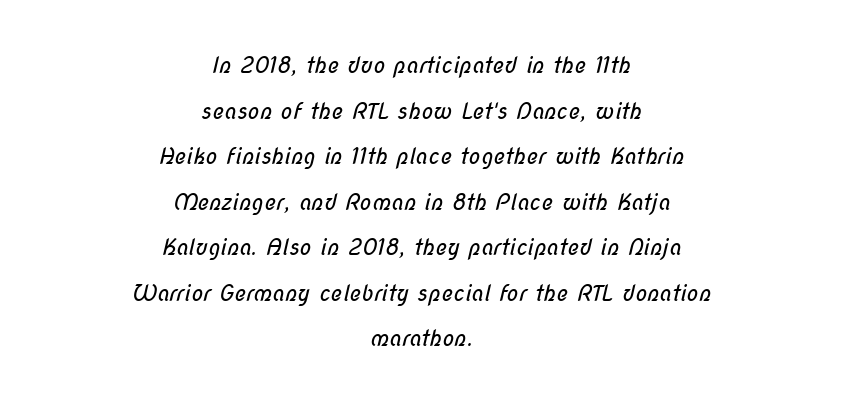
{"bold": "no", "underline": "no", "align": "center", "line_spacing": "loose", "line_spacing_ratio": 2.07, "letter_spacing": "normal", "letter_spacing_em": 0.0, "glyph_px": 22}
